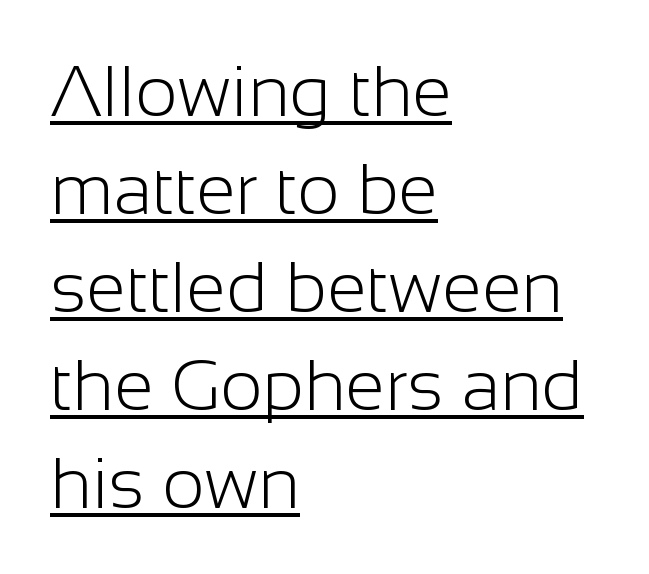
Do the characters align in a grid? No, the font is proportional. These glyphs show unthickened strokes, regular width or finer. These lines are set flush left with a ragged right edge. Every word sits above its own underline. Do the letters lean? They stand straight. Look at the tracking — it's just the regular setting, nothing added.
